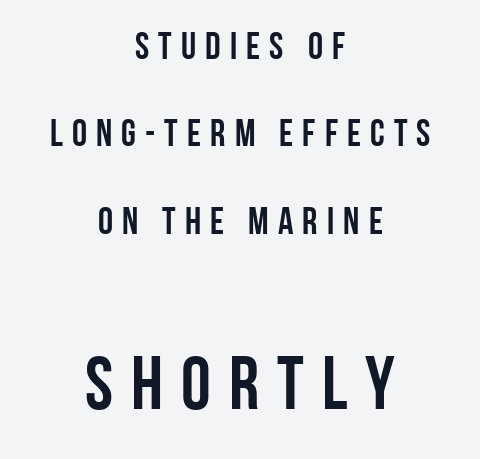
{"serif": "no", "italic": "no", "width": "condensed", "stroke_contrast": "low", "x_height": "large", "monospaced": "no", "underline": "no", "align": "center", "line_spacing": "loose", "line_spacing_ratio": 2.3, "letter_spacing": "wide", "letter_spacing_em": 0.24, "larger_block": "second", "size_ratio": 1.97, "glyph_px": 75}
